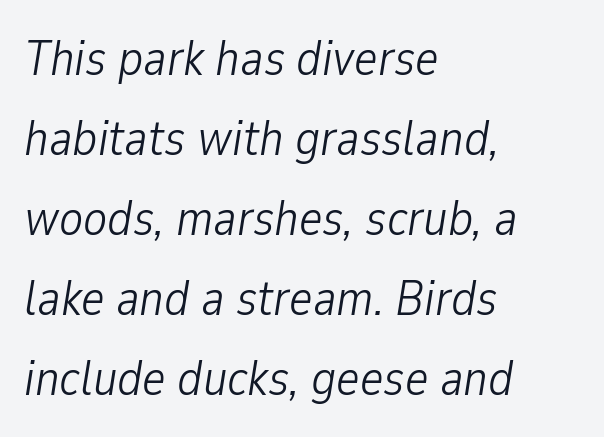
The image shows 50 px light, condensed type, italic (leaning right); set left-aligned, normal line spacing (1.6x), normal letter spacing, not underlined; low stroke contrast and a medium x-height.
